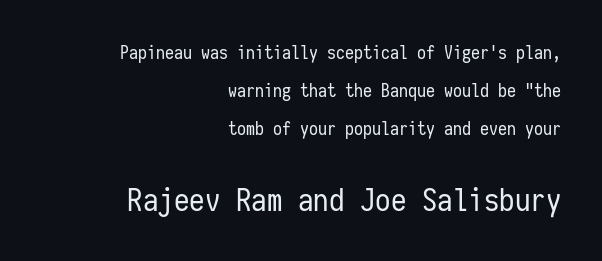
Q: Is the text bold? A: No.
Q: Is the text italic (slanted)? A: No, it is upright.
Q: Is the typeface a serif or a sans-serif typeface? A: Sans-serif.
Q: Is the text underlined? A: No.
Q: How is the paragraph aligned? A: Right-aligned.
Q: Is the spacing between letters normal or unusually wide? A: Normal.
Q: Is the spacing between lines tight, normal or loose? A: Loose.
Q: Which block of text is set in a larger size, the first (top) or the second (bottom)? A: The second (bottom) one.
Q: Width (condensed, normal, or wide)? A: Condensed.
Q: Stroke contrast? A: Low.
Q: x-height? A: Medium.
Q: Monospaced? A: Yes.
